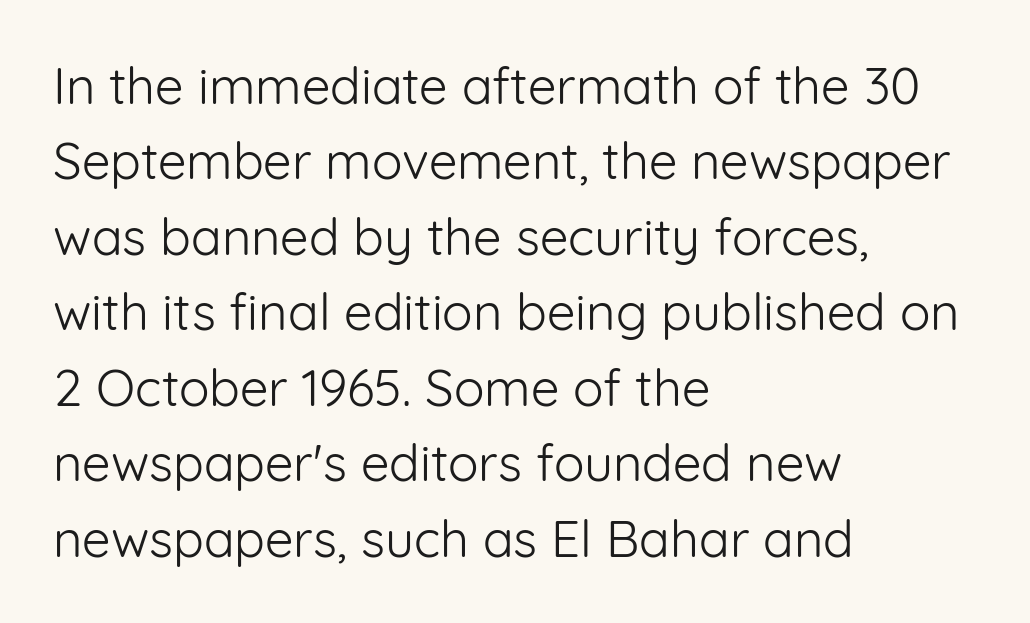
{"serif": "no", "italic": "no", "bold": "no", "weight": "light", "width": "normal", "stroke_contrast": "low", "x_height": "medium", "monospaced": "no", "underline": "no", "align": "left", "line_spacing": "normal", "line_spacing_ratio": 1.48, "letter_spacing": "normal", "letter_spacing_em": 0.0, "glyph_px": 51}
